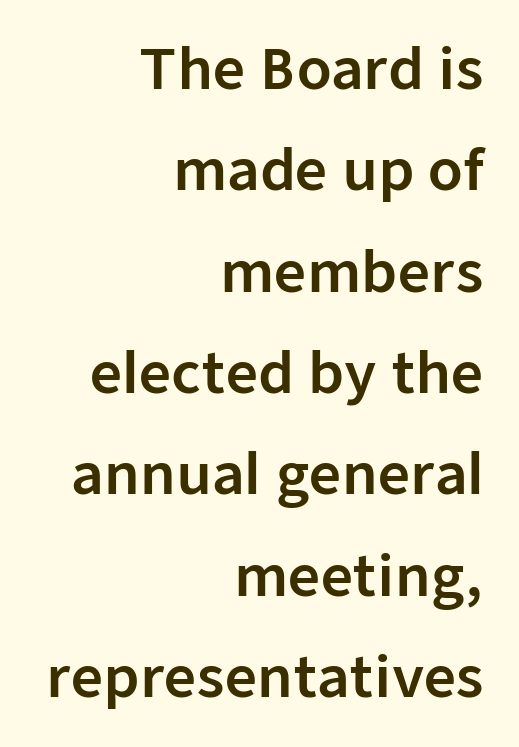
The image shows 56 px sans-serif type, upright; set right-aligned, line spacing 1.81x, normal letter spacing, not underlined; low stroke contrast and a medium x-height.
